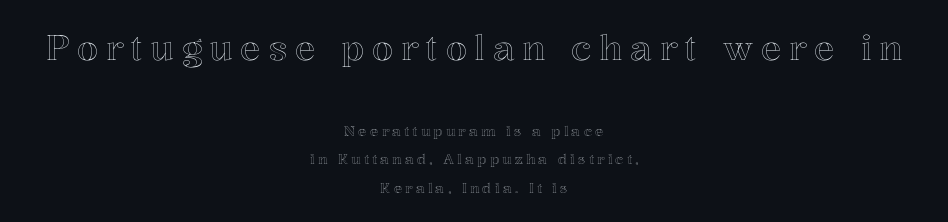
Q: Is the text italic (slanted)? A: No, it is upright.
Q: Is the text underlined? A: No.
Q: How is the paragraph aligned? A: Centered.
Q: Is the spacing between letters normal or unusually wide? A: Unusually wide.
Q: Is the spacing between lines tight, normal or loose? A: Loose.
Q: Which block of text is set in a larger size, the first (top) or the second (bottom)? A: The first (top) one.
Q: Width (condensed, normal, or wide)? A: Normal.
Q: x-height? A: Medium.
Q: Monospaced? A: No.
